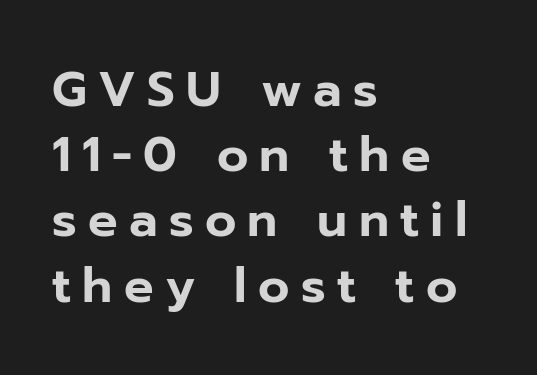
{"serif": "no", "italic": "no", "width": "normal", "stroke_contrast": "low", "x_height": "medium", "monospaced": "no", "underline": "no", "align": "left", "line_spacing": "normal", "line_spacing_ratio": 1.33, "letter_spacing": "wide", "letter_spacing_em": 0.23, "glyph_px": 49}
